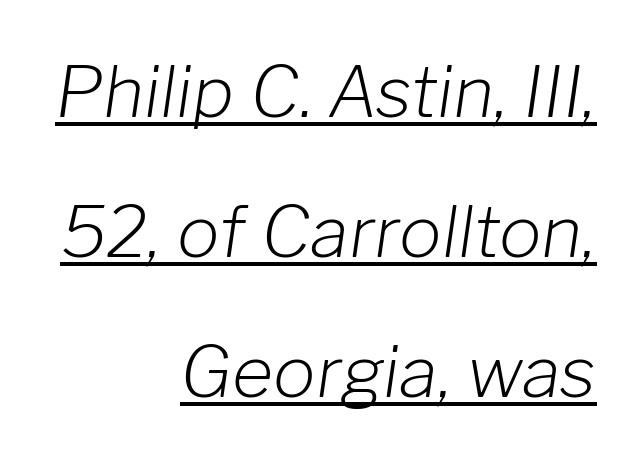
Q: Is the text bold? A: No.
Q: Is the text italic (slanted)? A: Yes, it leans right by about 8 degrees.
Q: Is the text underlined? A: Yes.
Q: How is the paragraph aligned? A: Right-aligned.
Q: Is the spacing between letters normal or unusually wide? A: Normal.
Q: Is the spacing between lines tight, normal or loose? A: Loose.
Q: Width (condensed, normal, or wide)? A: Normal.
Q: Stroke contrast? A: Low.
Q: x-height? A: Medium.
Q: Monospaced? A: No.
